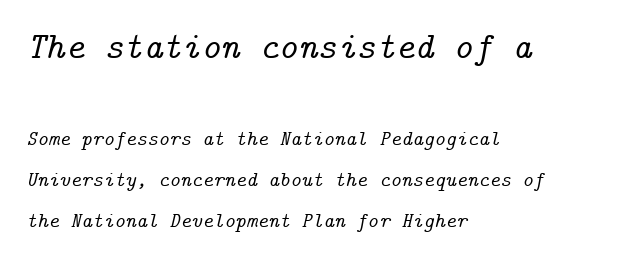
The image shows 37 px serif type, italic (leaning right); set left-aligned, loose line spacing (1.94x), normal letter spacing, not underlined; the first (top) block is 1.76x larger; low stroke contrast and a medium x-height.
